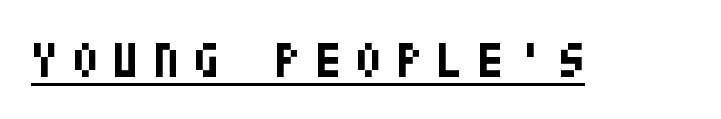
These lines have a slow, spaced-out rhythm from letter to letter. Is this a sans? Yes — the strokes have no serifs. Underlining? Definitely there. Plenty of ink on the page — the face is bold. The lettering holds an erect, upright posture throughout.
